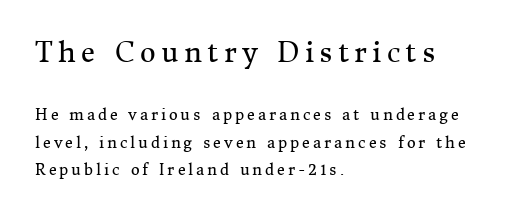
{"italic": "no", "bold": "no", "underline": "no", "align": "left", "line_spacing_ratio": 1.81, "letter_spacing": "wide", "letter_spacing_em": 0.2, "larger_block": "first", "size_ratio": 1.8, "glyph_px": 27}
